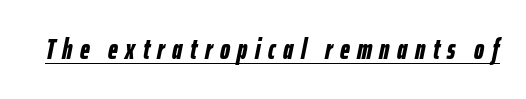
Think of a printed novel: that variable character pitch is what you see here. Is the type bold? Yes — the strokes are clearly thick and heavy. The axis of the letterforms is tilted away from vertical. The specimen includes a rule beneath the text block's lines. Each word looks stretched out because of the extra space between its letters.
